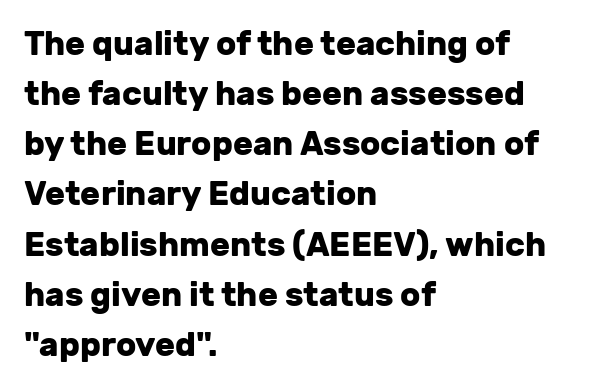
Underline: absent. Every stem runs plumb, perpendicular to the baseline. One-word summary of the alignment: left. Is this a fixed-width face? No — the glyphs have proportional, varying widths. Caption: bold face, heavy strokes.
